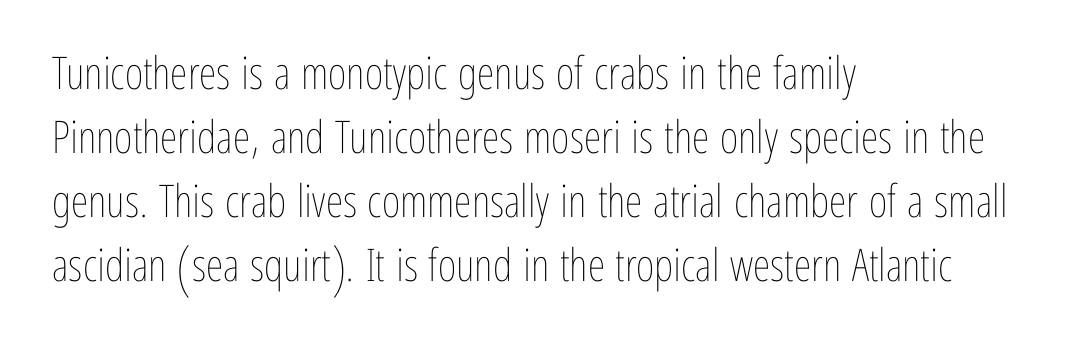
The image shows 45 px thin, condensed type, upright; set left-aligned, normal line spacing (1.42x), normal letter spacing, not underlined; low stroke contrast and a medium x-height.
